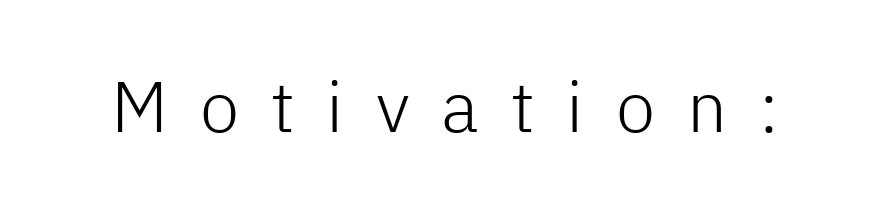
Check the space under the baseline: it is left empty. A light-to-regular cut is what we see here. The line texture is sparse and dotted thanks to wide tracking. Do the characters align in a grid? No, the font is proportional.
